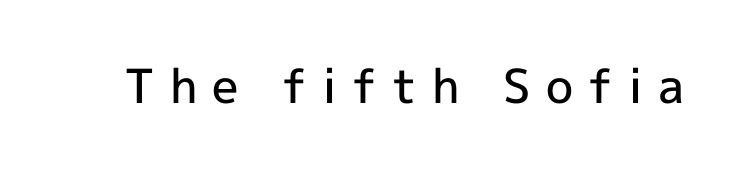
The tracking reads as deliberately expanded to a designer's eye. Proportional: the letters do not fall into vertical columns. Look at the stroke-to-counter ratio: somewhat heavy, a semibold. Has an underline been added? It has not.
